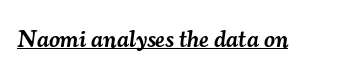
Q: Is the text bold? A: Semi-bold.
Q: Is the text italic (slanted)? A: Yes, it leans right by about 7 degrees.
Q: Is the text underlined? A: Yes.
Q: Is the spacing between letters normal or unusually wide? A: Normal.
